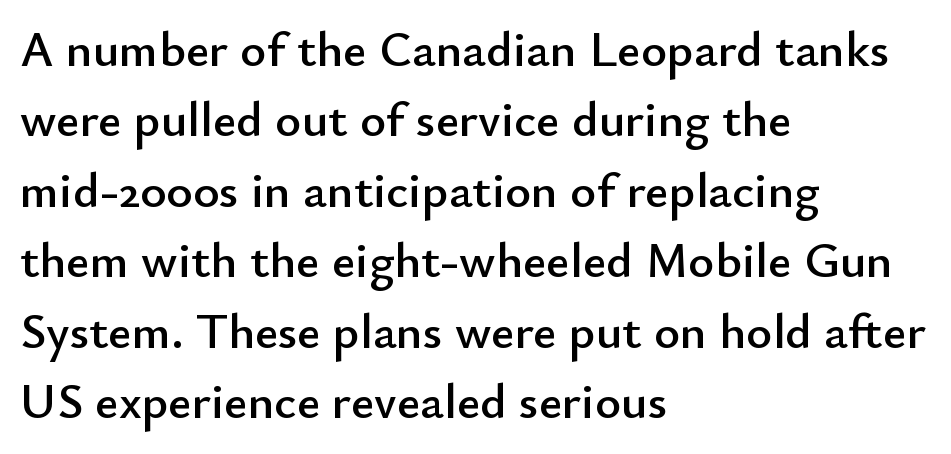
Q: Is the text italic (slanted)? A: No, it is upright.
Q: Is the typeface a serif or a sans-serif typeface? A: Sans-serif.
Q: Is the text underlined? A: No.
Q: How is the paragraph aligned? A: Left-aligned.
Q: Is the spacing between letters normal or unusually wide? A: Normal.
Q: Is the spacing between lines tight, normal or loose? A: Normal.
Q: Width (condensed, normal, or wide)? A: Normal.
Q: Stroke contrast? A: Low.
Q: x-height? A: Small.
Q: Monospaced? A: No.
